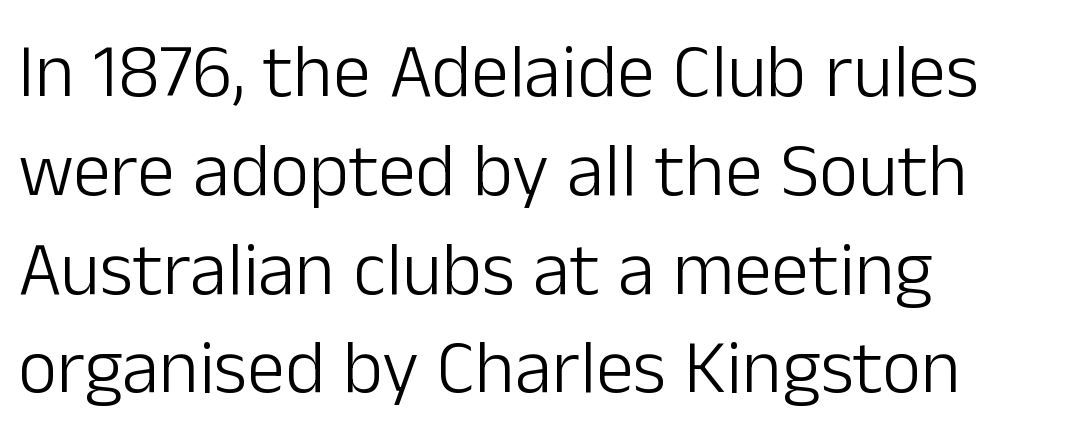
Q: Is the text bold? A: No.
Q: Is the text italic (slanted)? A: No, it is upright.
Q: Is the typeface a serif or a sans-serif typeface? A: Sans-serif.
Q: Is the text underlined? A: No.
Q: How is the paragraph aligned? A: Left-aligned.
Q: Is the spacing between letters normal or unusually wide? A: Normal.
Q: Is the spacing between lines tight, normal or loose? A: Normal.
Q: Width (condensed, normal, or wide)? A: Normal.
Q: Stroke contrast? A: Low.
Q: x-height? A: Medium.
Q: Monospaced? A: No.
